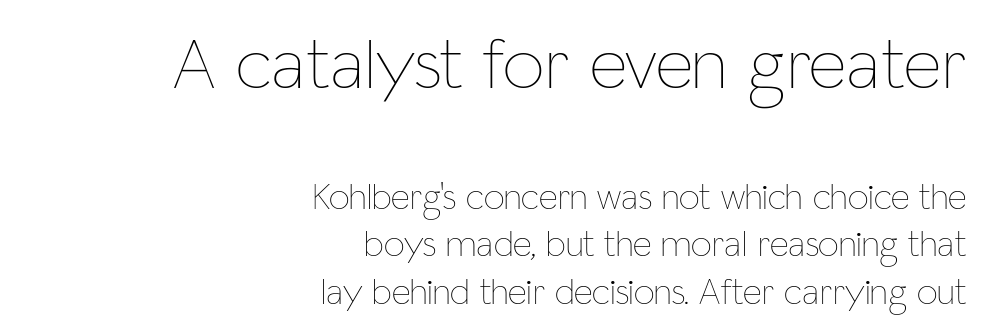
Q: Is the text bold? A: No.
Q: Is the text italic (slanted)? A: No, it is upright.
Q: Is the text underlined? A: No.
Q: How is the paragraph aligned? A: Right-aligned.
Q: Is the spacing between letters normal or unusually wide? A: Normal.
Q: Is the spacing between lines tight, normal or loose? A: Normal.
Q: Which block of text is set in a larger size, the first (top) or the second (bottom)? A: The first (top) one.
Q: Width (condensed, normal, or wide)? A: Condensed.
Q: Stroke contrast? A: Low.
Q: x-height? A: Medium.
Q: Monospaced? A: No.
